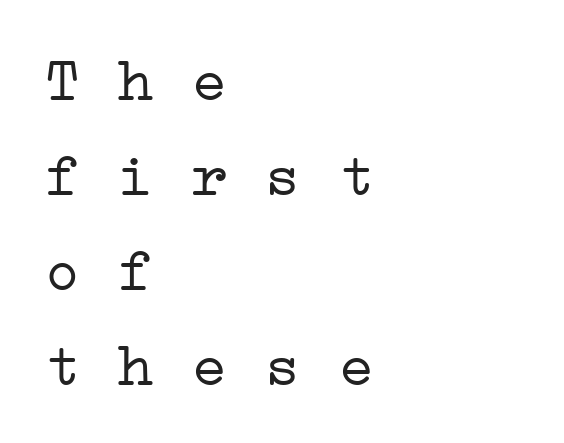
{"serif": "yes", "bold": "no", "weight": "light", "width": "wide", "stroke_contrast": "low", "x_height": "medium", "monospaced": "yes", "underline": "no", "align": "left", "line_spacing": "normal", "line_spacing_ratio": 1.56, "letter_spacing": "normal", "letter_spacing_em": 0.0, "glyph_px": 61}
